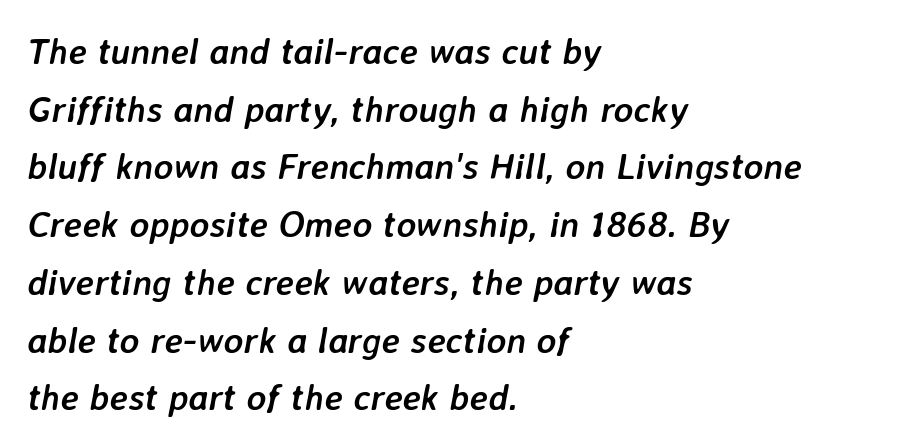
{"italic": "yes", "lean": "right", "slant_degrees": 7, "bold": "yes", "weight": "semibold", "width": "normal", "stroke_contrast": "low", "x_height": "medium", "monospaced": "no", "underline": "no", "align": "left", "line_spacing": "normal", "line_spacing_ratio": 1.56, "letter_spacing": "normal", "letter_spacing_em": 0.0, "glyph_px": 37}
